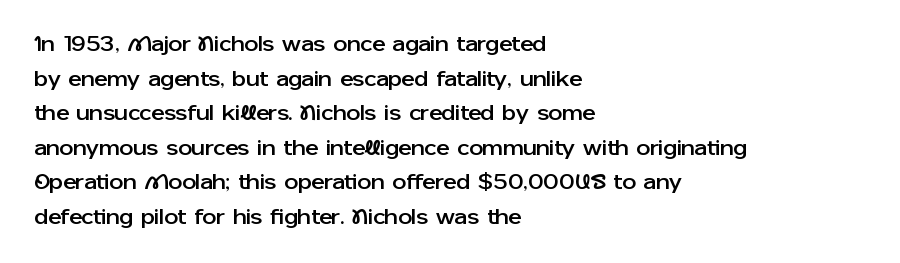
Q: Is the text italic (slanted)? A: No, it is upright.
Q: Is the text underlined? A: No.
Q: How is the paragraph aligned? A: Left-aligned.
Q: Is the spacing between letters normal or unusually wide? A: Normal.
Q: Is the spacing between lines tight, normal or loose? A: Normal.
